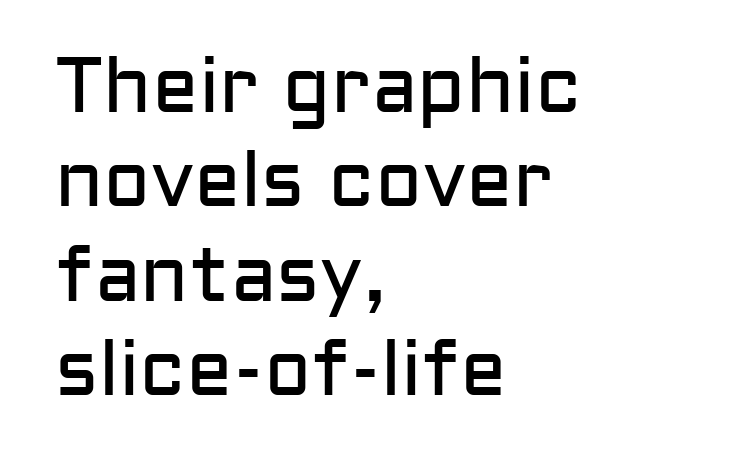
Q: Is the text bold? A: No.
Q: Is the text italic (slanted)? A: No, it is upright.
Q: Is the typeface a serif or a sans-serif typeface? A: Sans-serif.
Q: Is the text underlined? A: No.
Q: How is the paragraph aligned? A: Left-aligned.
Q: Is the spacing between letters normal or unusually wide? A: Normal.
Q: Width (condensed, normal, or wide)? A: Normal.
Q: Stroke contrast? A: Low.
Q: x-height? A: Medium.
Q: Monospaced? A: No.
